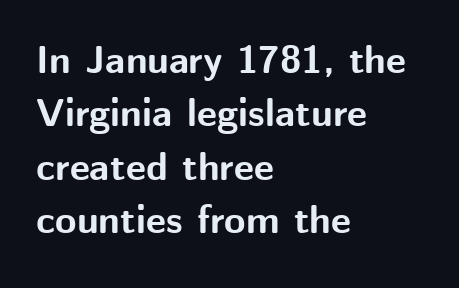
The image shows 39 px bold sans-serif type, upright; set left-aligned, normal line spacing (1.37x), normal letter spacing, not underlined; medium stroke contrast and a medium x-height.
